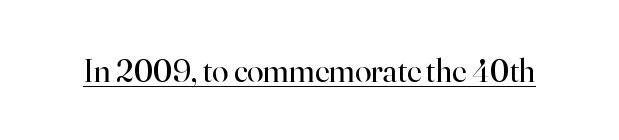
{"serif": "yes", "italic": "no", "bold": "no", "weight": "regular", "width": "normal", "stroke_contrast": "high", "x_height": "small", "monospaced": "no", "underline": "yes", "letter_spacing": "normal", "letter_spacing_em": 0.0, "glyph_px": 33}
